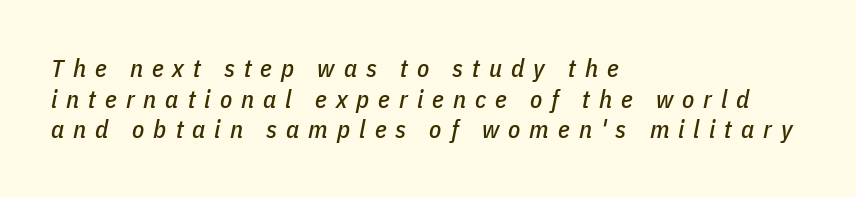
{"italic": "yes", "lean": "right", "slant_degrees": 11, "underline": "no", "align": "left", "line_spacing_ratio": 1.23, "letter_spacing": "wide", "letter_spacing_em": 0.36, "glyph_px": 25}
